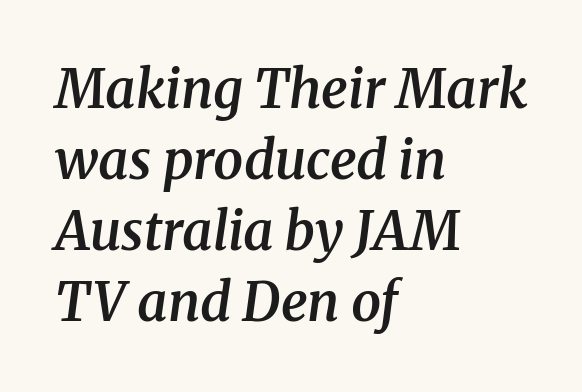
{"serif": "yes", "italic": "yes", "lean": "right", "slant_degrees": 8, "bold": "semi", "weight": "semibold", "width": "normal", "stroke_contrast": "medium", "x_height": "medium", "monospaced": "no", "underline": "no", "align": "left", "line_spacing": "normal", "line_spacing_ratio": 1.34, "letter_spacing": "normal", "letter_spacing_em": 0.0, "glyph_px": 53}
